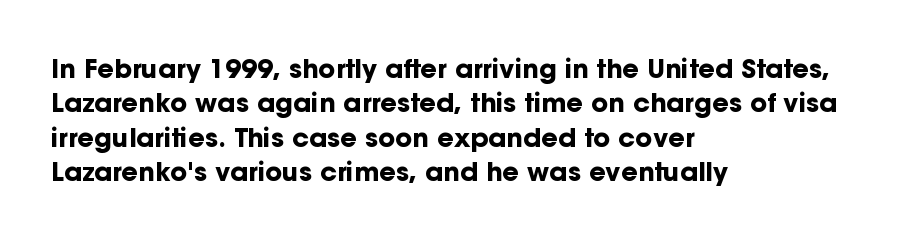
Q: Is the text bold? A: Yes.
Q: Is the text italic (slanted)? A: No, it is upright.
Q: Is the text underlined? A: No.
Q: How is the paragraph aligned? A: Left-aligned.
Q: Is the spacing between letters normal or unusually wide? A: Normal.
Q: Is the spacing between lines tight, normal or loose? A: Normal.
